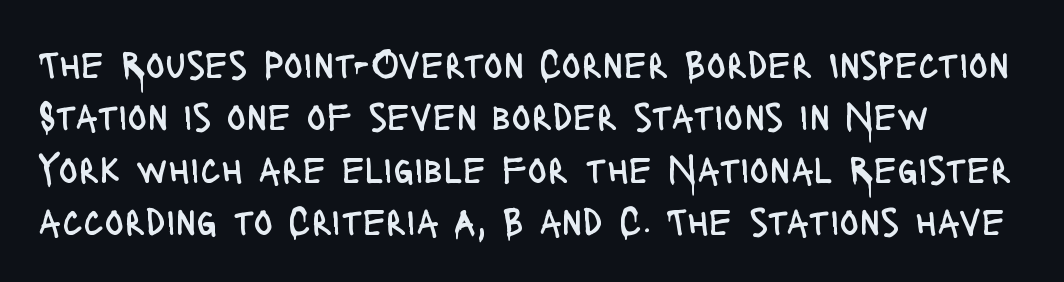
Looks like regular typesetting: each glyph gets only the width it needs. This rendering employs a face without finishing strokes, i.e., a sans-serif. The weight would be labelled regular, book, light, or lighter still. Glyph-to-glyph distance matches everyday printed text. Lines of text with bare space underneath.
